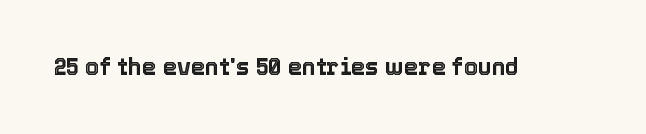
Each word holds together tightly as a unit, with standard inter-letter gaps. Posture: upright roman. The specimen omits any rule beneath the text block's lines.
